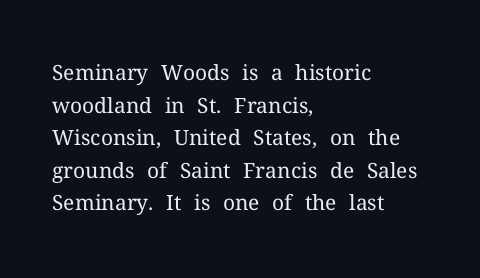
Q: Is the text bold? A: No.
Q: Is the text italic (slanted)? A: No, it is upright.
Q: Is the text underlined? A: No.
Q: How is the paragraph aligned? A: Left-aligned.
Q: Is the spacing between letters normal or unusually wide? A: Normal.
Q: Is the spacing between lines tight, normal or loose? A: Normal.
